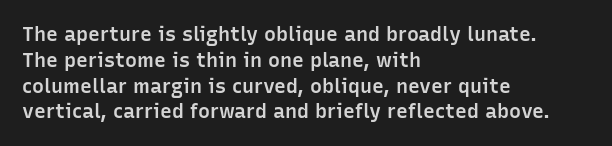
The image shows 20 px text type, upright; set left-aligned, normal line spacing (1.29x), normal letter spacing, not underlined.
